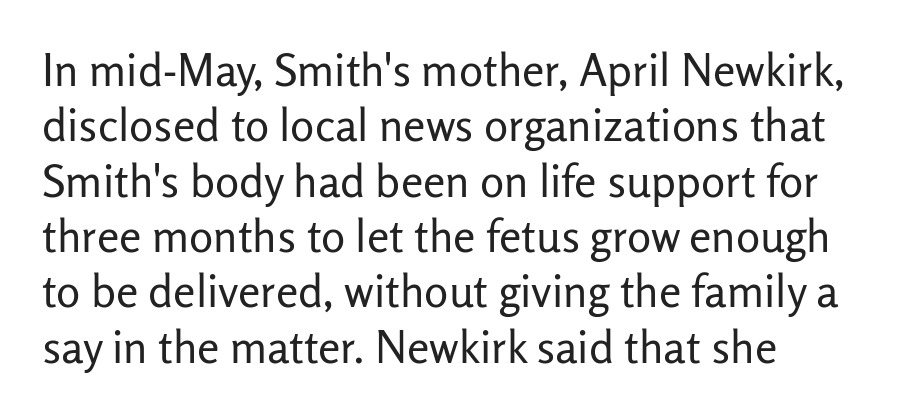
{"serif": "no", "italic": "no", "bold": "no", "weight": "regular", "width": "normal", "stroke_contrast": "low", "x_height": "medium", "monospaced": "no", "underline": "no", "line_spacing_ratio": 1.23, "letter_spacing": "normal", "letter_spacing_em": 0.0, "glyph_px": 45}
